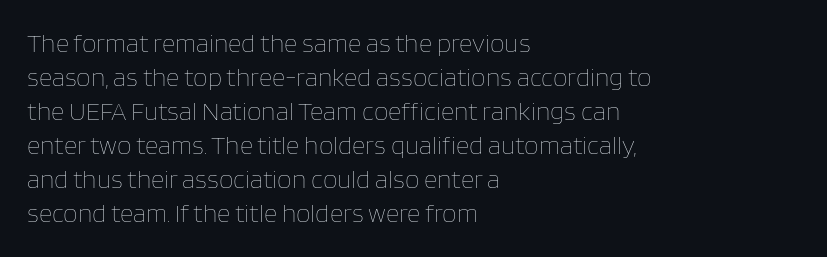
{"italic": "no", "bold": "no", "underline": "no", "align": "left", "line_spacing": "normal", "line_spacing_ratio": 1.31, "letter_spacing": "normal", "letter_spacing_em": 0.0, "glyph_px": 26}
